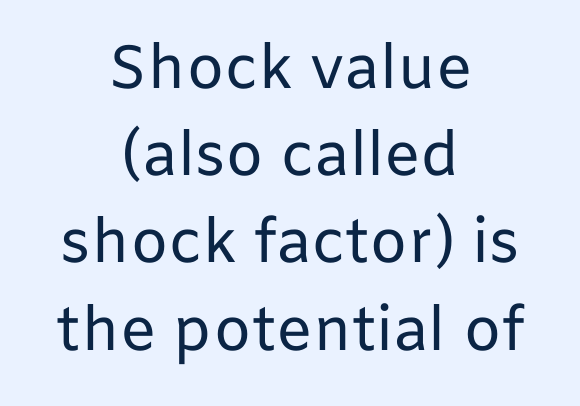
Character widths vary here, with narrow letters taking less room than wide ones. If you drew a line through each stem, it would be perfectly vertical. Is the block centered? Yes — each line is placed symmetrically about the middle. Tracking here is standard; glyphs follow each other at the usual distance.
